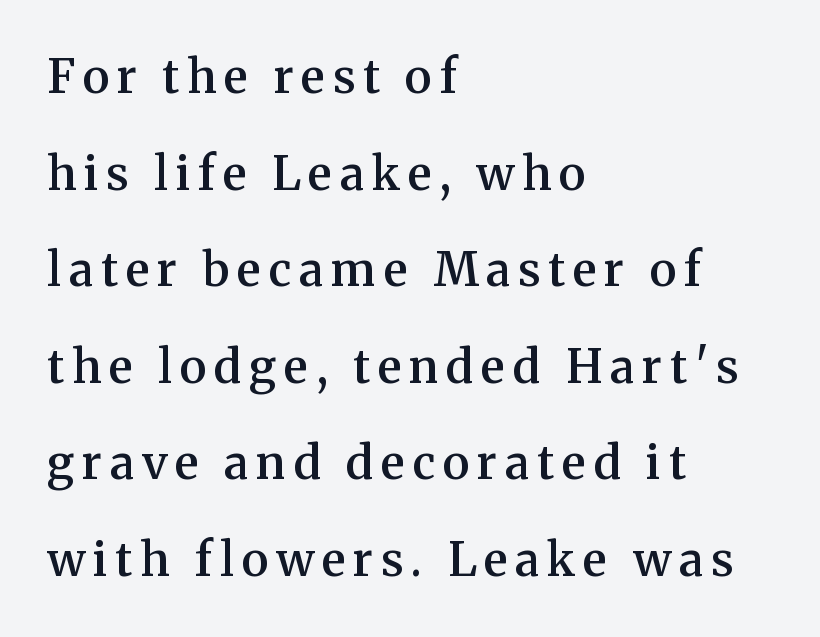
The image shows 46 px semibold serif type, upright; set left-aligned, loose line spacing (2.1x), not underlined; medium stroke contrast and a medium x-height.
